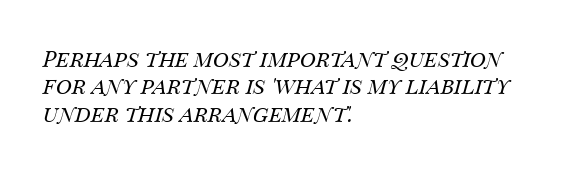
The image shows 22 px text type, italic (leaning right); set left-aligned, normal line spacing (1.25x), normal letter spacing, not underlined.
